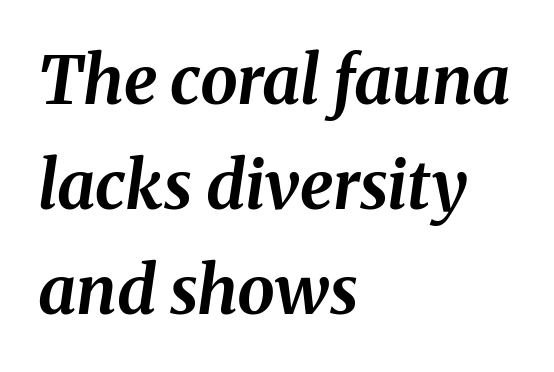
The image shows 67 px bold type, italic (leaning right); set left-aligned, normal line spacing (1.57x), normal letter spacing, not underlined; medium stroke contrast and a medium x-height.
